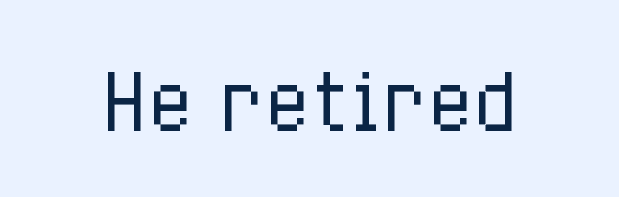
Q: Is the text bold? A: No.
Q: Is the text italic (slanted)? A: No, it is upright.
Q: Is the text underlined? A: No.
Q: Is the spacing between letters normal or unusually wide? A: Normal.
Q: Width (condensed, normal, or wide)? A: Condensed.
Q: Stroke contrast? A: Low.
Q: x-height? A: Medium.
Q: Monospaced? A: No.
